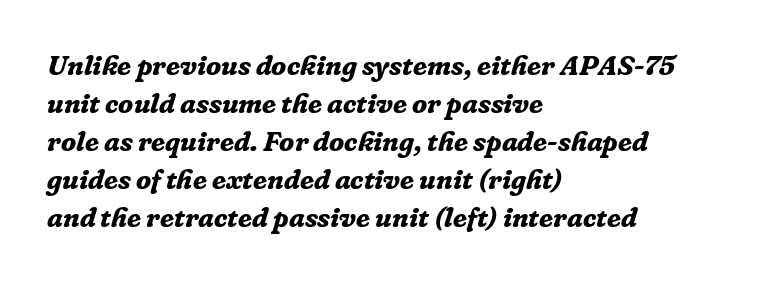
The image shows 28 px bold serif type, italic (leaning right); set left-aligned, normal line spacing (1.36x), normal letter spacing, not underlined; low stroke contrast and a medium x-height.
